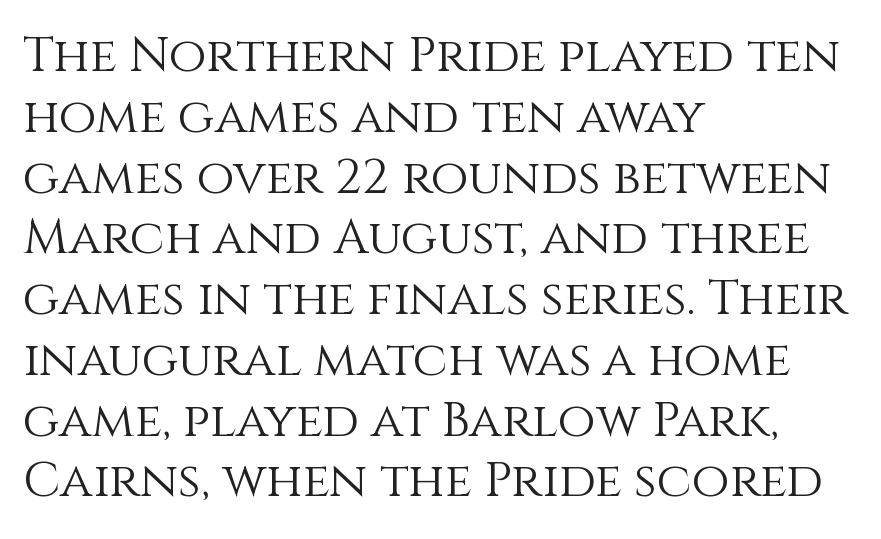
{"italic": "no", "bold": "no", "weight": "light", "width": "normal", "stroke_contrast": "medium", "x_height": "large", "monospaced": "no", "underline": "no", "align": "left", "line_spacing_ratio": 1.24, "letter_spacing": "normal", "letter_spacing_em": 0.0, "glyph_px": 49}
